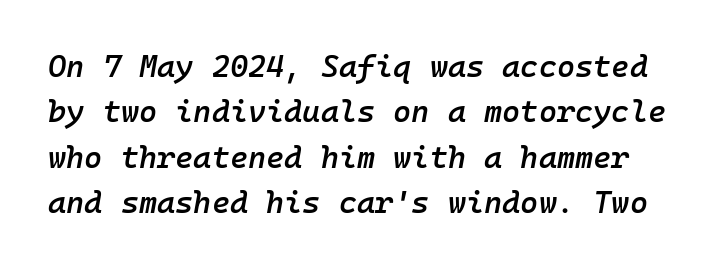
Q: Is the text bold? A: Semi-bold.
Q: Is the text italic (slanted)? A: Yes, it leans right by about 10 degrees.
Q: Is the text underlined? A: No.
Q: Is the spacing between letters normal or unusually wide? A: Normal.
Q: Is the spacing between lines tight, normal or loose? A: Normal.
Q: Width (condensed, normal, or wide)? A: Normal.
Q: Stroke contrast? A: Low.
Q: x-height? A: Medium.
Q: Monospaced? A: Yes.
